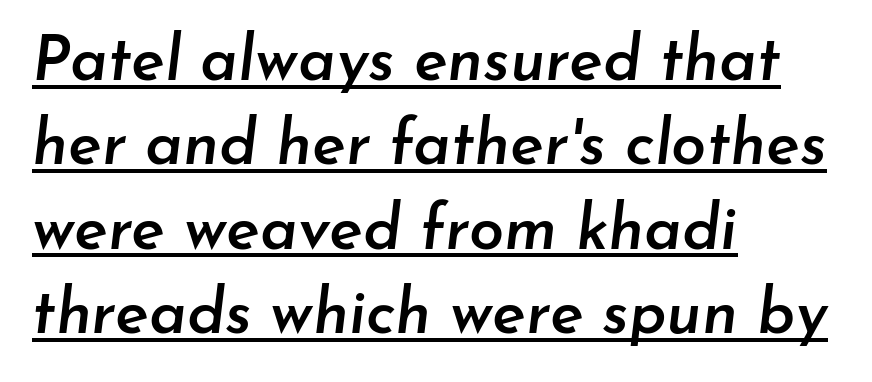
Q: Is the text bold? A: Semi-bold.
Q: Is the text italic (slanted)? A: Yes, it leans right by about 7 degrees.
Q: Is the text underlined? A: Yes.
Q: How is the paragraph aligned? A: Left-aligned.
Q: Is the spacing between letters normal or unusually wide? A: Normal.
Q: Is the spacing between lines tight, normal or loose? A: Normal.
Q: Width (condensed, normal, or wide)? A: Normal.
Q: Stroke contrast? A: Low.
Q: x-height? A: Small.
Q: Monospaced? A: No.
